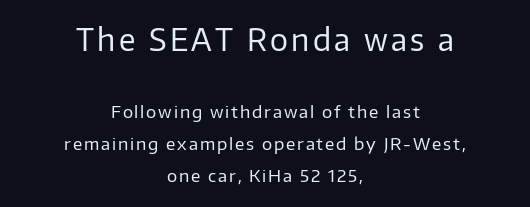
{"serif": "no", "italic": "no", "bold": "no", "weight": "regular", "width": "normal", "stroke_contrast": "low", "x_height": "medium", "monospaced": "no", "underline": "no", "align": "center", "line_spacing_ratio": 1.88, "larger_block": "first", "size_ratio": 1.76, "glyph_px": 30}
